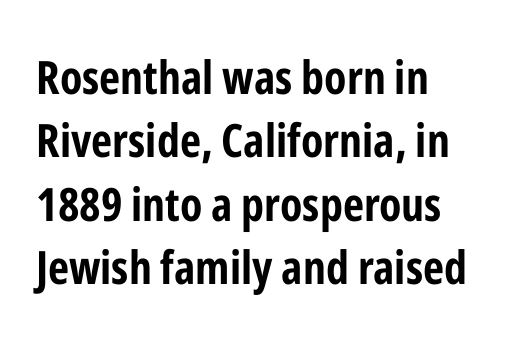
Q: Is the text bold? A: Yes.
Q: Is the text italic (slanted)? A: No, it is upright.
Q: Is the typeface a serif or a sans-serif typeface? A: Sans-serif.
Q: Is the text underlined? A: No.
Q: How is the paragraph aligned? A: Left-aligned.
Q: Is the spacing between letters normal or unusually wide? A: Normal.
Q: Is the spacing between lines tight, normal or loose? A: Normal.
Q: Width (condensed, normal, or wide)? A: Condensed.
Q: Stroke contrast? A: Low.
Q: x-height? A: Medium.
Q: Monospaced? A: No.
